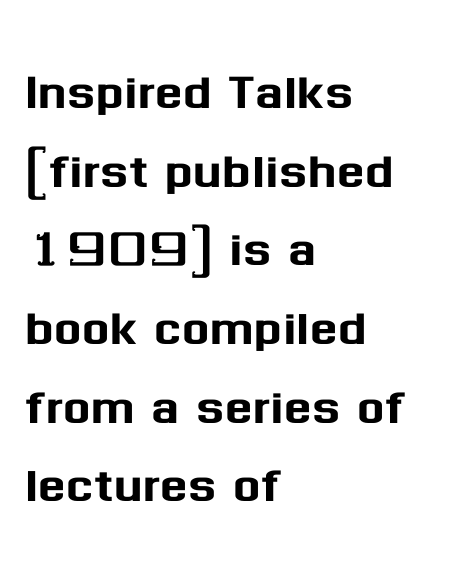
Default kerning and tracking; the words read as compact shapes. The type sits square on the baseline with zero lean. The rendering uses natural spacing where letterforms have individual widths. Nope, no serifs anywhere on these letters. Each line starts at the same left margin while the right side varies.
